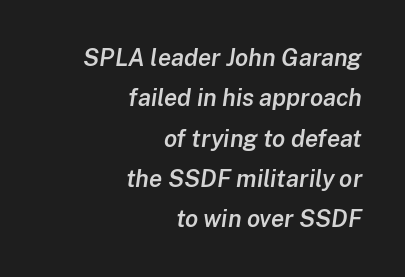
{"italic": "yes", "lean": "right", "slant_degrees": 8, "bold": "semi", "underline": "no", "align": "right", "line_spacing": "normal", "line_spacing_ratio": 1.68, "letter_spacing": "normal", "letter_spacing_em": 0.0, "glyph_px": 24}
